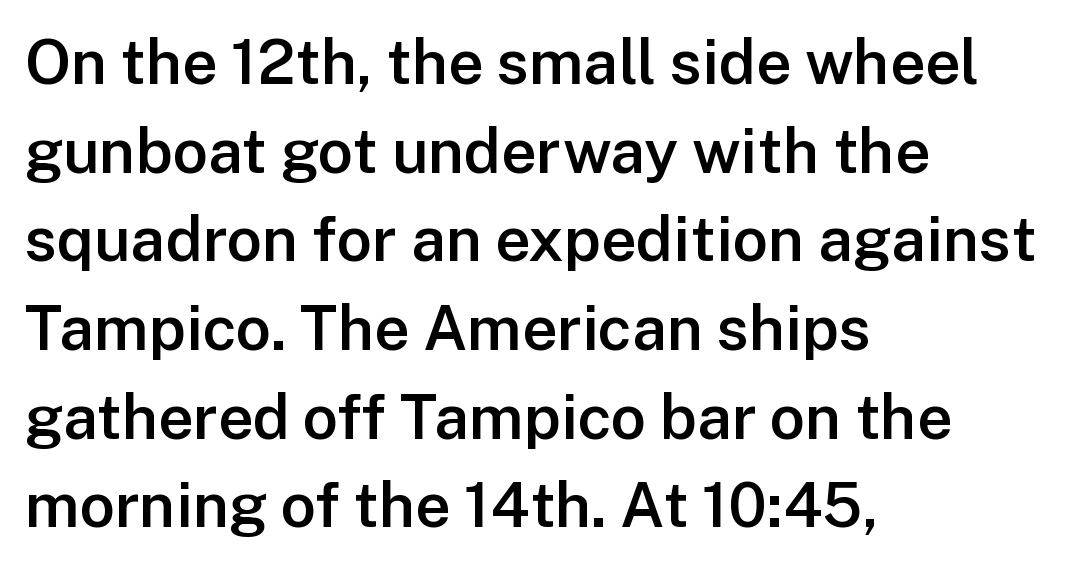
{"serif": "no", "italic": "no", "bold": "semi", "weight": "semibold", "width": "normal", "stroke_contrast": "low", "x_height": "medium", "monospaced": "no", "underline": "no", "align": "left", "line_spacing": "normal", "line_spacing_ratio": 1.43, "letter_spacing": "normal", "letter_spacing_em": 0.0, "glyph_px": 62}
